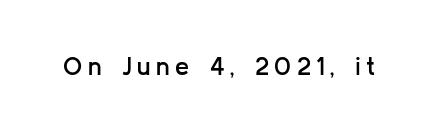
Q: Is the text bold? A: Semi-bold.
Q: Is the text italic (slanted)? A: No, it is upright.
Q: Is the text underlined? A: No.
Q: Is the spacing between letters normal or unusually wide? A: Unusually wide.
